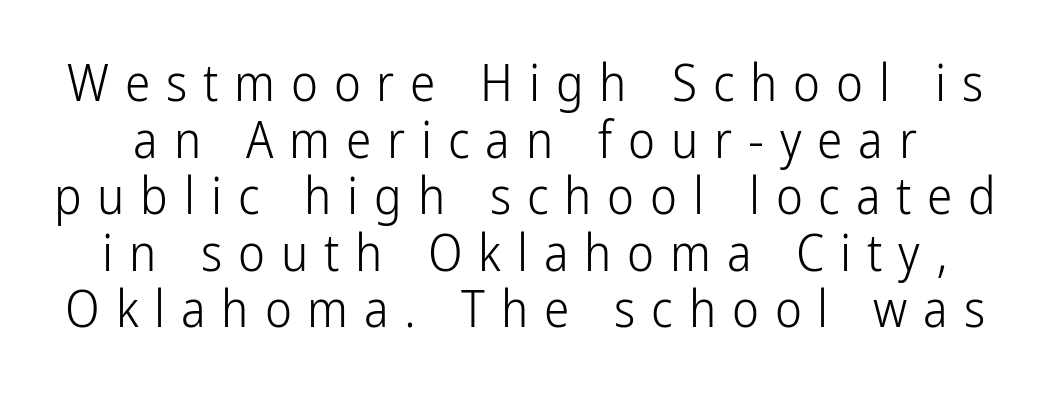
The face used here is a sans, in the tradition of grotesques and geometrics. Weight: regular or lighter. Spacing verdict: proportional, widths tailored to each character. Descenders are the only things crossing below the line.
